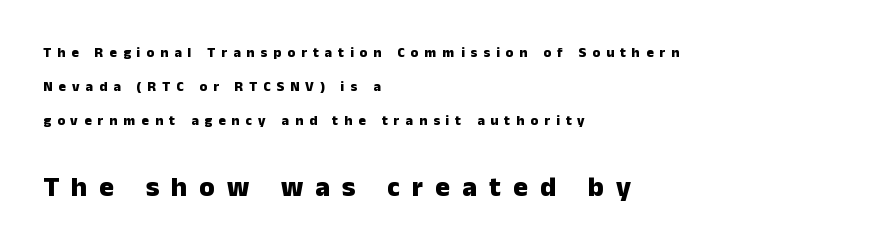
Q: Is the text bold? A: Yes.
Q: Is the text italic (slanted)? A: No, it is upright.
Q: Is the typeface a serif or a sans-serif typeface? A: Sans-serif.
Q: Is the text underlined? A: No.
Q: How is the paragraph aligned? A: Left-aligned.
Q: Is the spacing between letters normal or unusually wide? A: Unusually wide.
Q: Is the spacing between lines tight, normal or loose? A: Loose.
Q: Which block of text is set in a larger size, the first (top) or the second (bottom)? A: The second (bottom) one.
Q: Width (condensed, normal, or wide)? A: Normal.
Q: Stroke contrast? A: Low.
Q: x-height? A: Medium.
Q: Monospaced? A: No.
